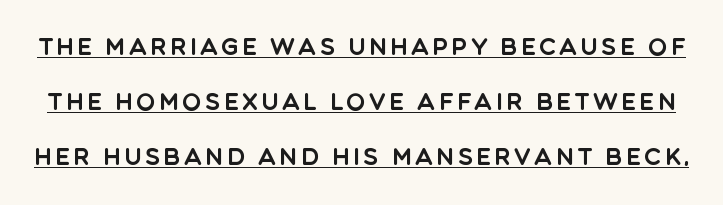
{"italic": "no", "underline": "yes", "line_spacing": "loose", "line_spacing_ratio": 2.4, "glyph_px": 23}
